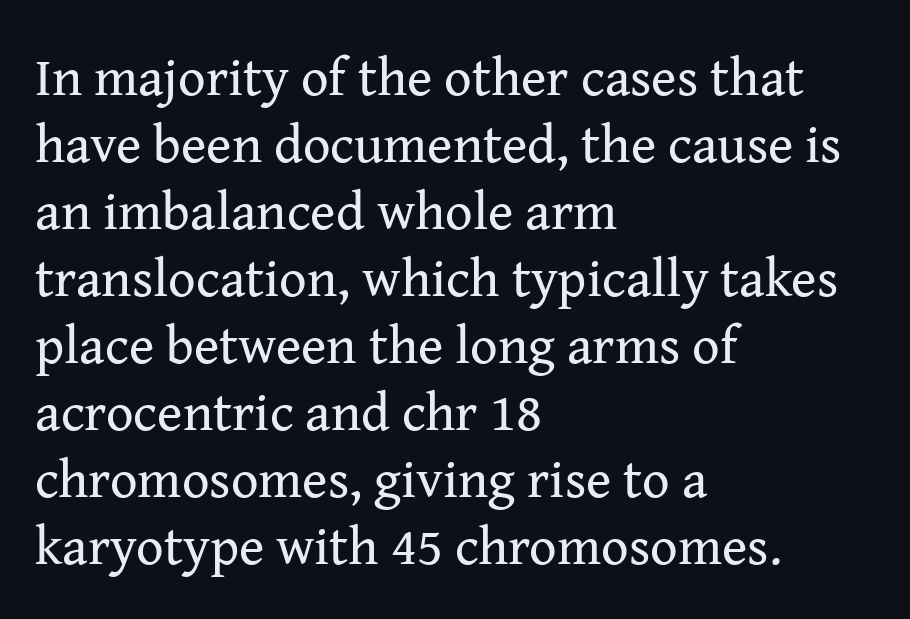
Honestly, there is no underline to notice here at all. Which margin do the lines hug? The left one — the right edge is uneven. Compared with typical body copy, the letter spacing here is the same. The lettering stays uniformly vertical, giving the passage a roman look.
